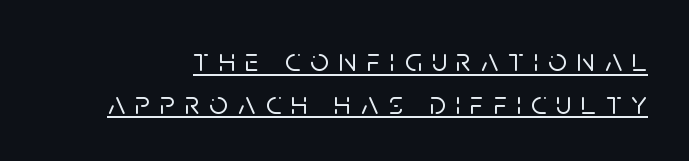
The image shows 33 px sans-serif type, upright; set normal line spacing (1.29x), unusually wide letter spacing (+0.3 em), underlined; low stroke contrast and a large x-height.
